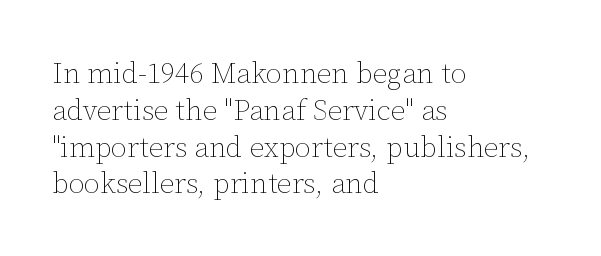
Q: Is the text bold? A: No.
Q: Is the text italic (slanted)? A: No, it is upright.
Q: Is the text underlined? A: No.
Q: How is the paragraph aligned? A: Left-aligned.
Q: Is the spacing between letters normal or unusually wide? A: Normal.
Q: Is the spacing between lines tight, normal or loose? A: Normal.
Q: Width (condensed, normal, or wide)? A: Normal.
Q: Stroke contrast? A: Low.
Q: x-height? A: Medium.
Q: Monospaced? A: No.
